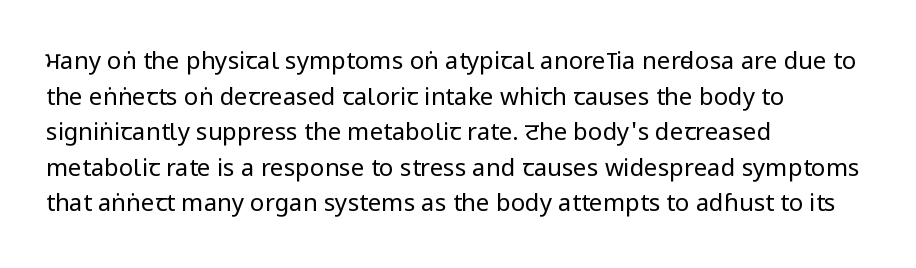
Q: Is the text bold? A: No.
Q: Is the text italic (slanted)? A: No, it is upright.
Q: Is the text underlined? A: No.
Q: How is the paragraph aligned? A: Left-aligned.
Q: Is the spacing between letters normal or unusually wide? A: Normal.
Q: Is the spacing between lines tight, normal or loose? A: Normal.
